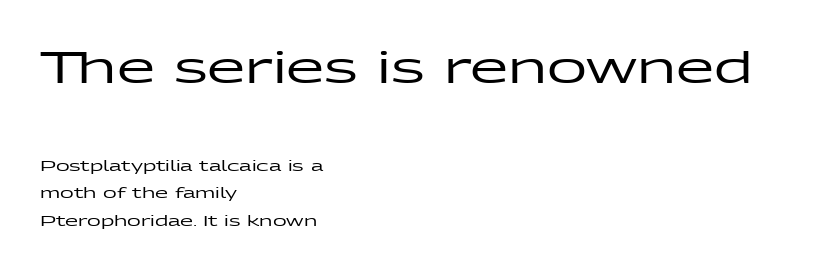
Q: Is the text italic (slanted)? A: No, it is upright.
Q: Is the typeface a serif or a sans-serif typeface? A: Sans-serif.
Q: Is the text underlined? A: No.
Q: How is the paragraph aligned? A: Left-aligned.
Q: Is the spacing between letters normal or unusually wide? A: Normal.
Q: Which block of text is set in a larger size, the first (top) or the second (bottom)? A: The first (top) one.
Q: Width (condensed, normal, or wide)? A: Wide.
Q: Stroke contrast? A: Low.
Q: x-height? A: Medium.
Q: Monospaced? A: No.
